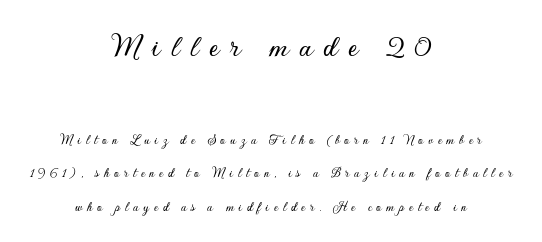
The image shows 33 px sans-serif type; set centered, loose line spacing (2.38x), unusually wide letter spacing (+0.32 em), not underlined; the first (top) block is 2.36x larger; low stroke contrast and a small x-height.
